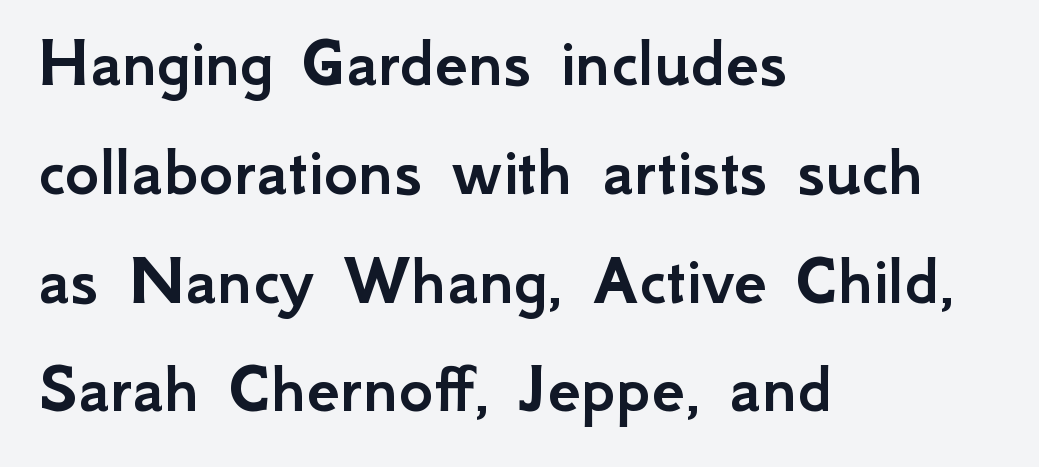
Leftover space on each line is placed entirely after the last word. Tracking value appears to be zero — textbook default spacing. Normally led — the rows are evenly, conventionally spaced. No word sits above an underline. To sum up the face: it is a sans, with no serifs.
